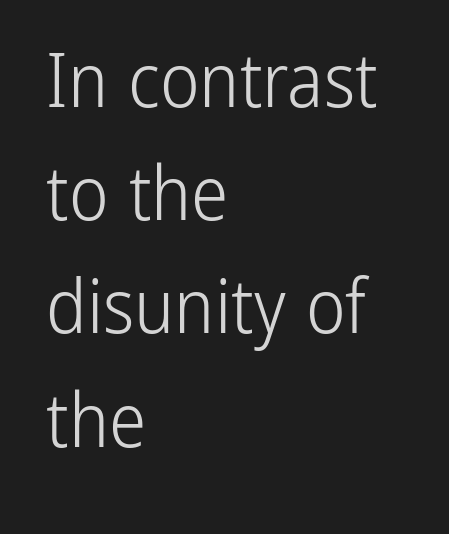
The image shows 75 px light, condensed sans-serif type, upright; set left-aligned, normal line spacing (1.51x), normal letter spacing, not underlined; low stroke contrast and a medium x-height.
